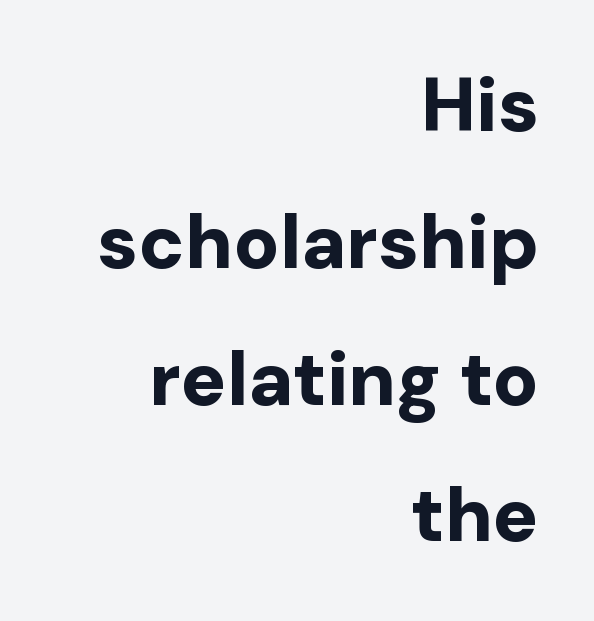
{"serif": "no", "italic": "no", "bold": "yes", "weight": "bold", "width": "normal", "stroke_contrast": "low", "x_height": "medium", "monospaced": "no", "underline": "no", "align": "right", "line_spacing_ratio": 1.8, "letter_spacing": "normal", "letter_spacing_em": 0.0, "glyph_px": 76}
